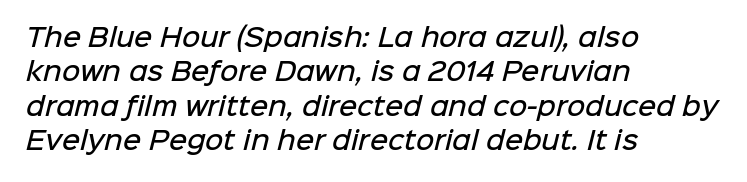
The image shows 25 px text type; set left-aligned, normal line spacing (1.38x), normal letter spacing, not underlined.
